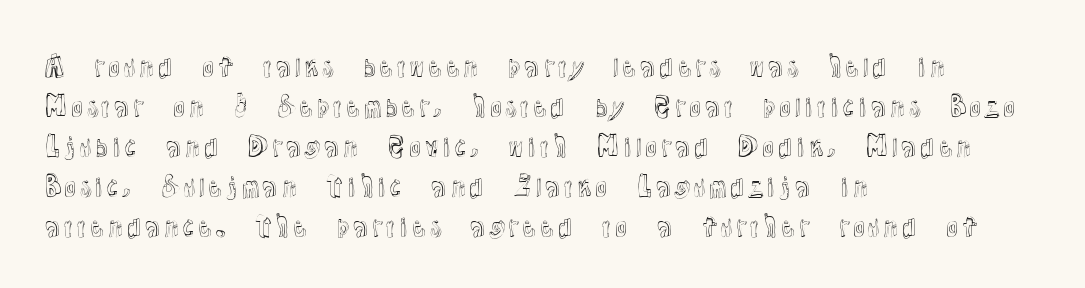
The image shows 26 px text type, upright; set left-aligned, normal line spacing (1.54x), normal letter spacing, not underlined.
